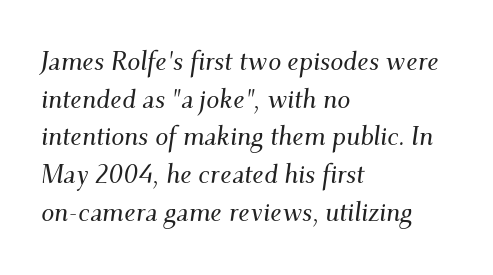
What stands out about the letter spacing? Nothing — it is the standard amount. Line starts are locked; line ends wander. Each row of text sits above clean, open space. Yep, that's italic — everything's leaning. The space between consecutive lines is moderate.
